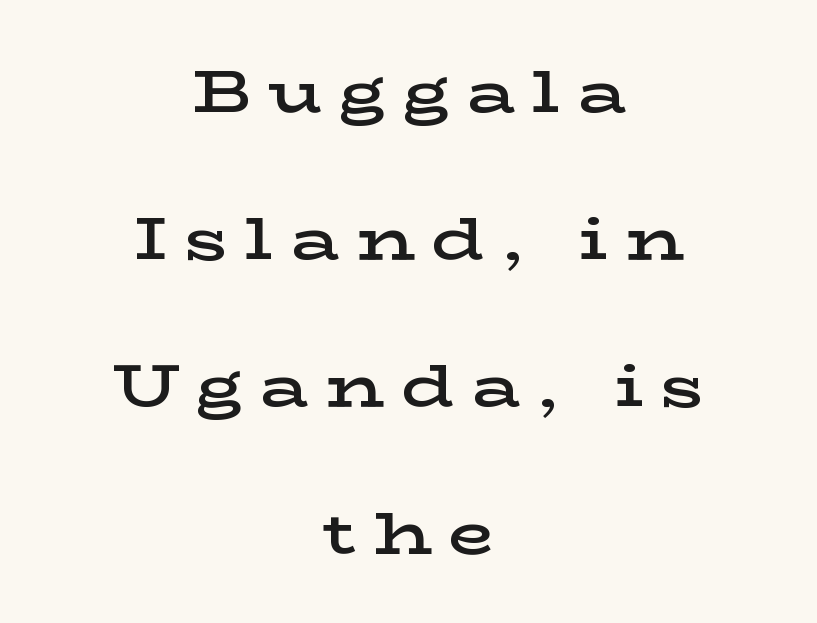
{"serif": "yes", "italic": "no", "bold": "semi", "weight": "semibold", "width": "wide", "stroke_contrast": "low", "x_height": "medium", "monospaced": "no", "underline": "no", "align": "center", "line_spacing": "loose", "line_spacing_ratio": 2.49, "letter_spacing": "wide", "letter_spacing_em": 0.29, "glyph_px": 59}
